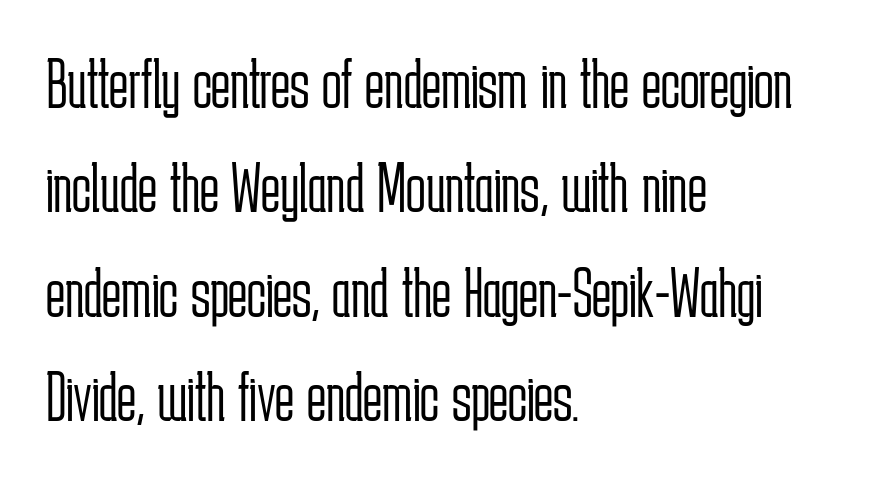
{"serif": "no", "italic": "no", "bold": "no", "weight": "light", "width": "condensed", "stroke_contrast": "low", "x_height": "medium", "monospaced": "no", "underline": "no", "align": "left", "line_spacing": "normal", "line_spacing_ratio": 1.45, "letter_spacing": "normal", "letter_spacing_em": 0.0, "glyph_px": 72}
